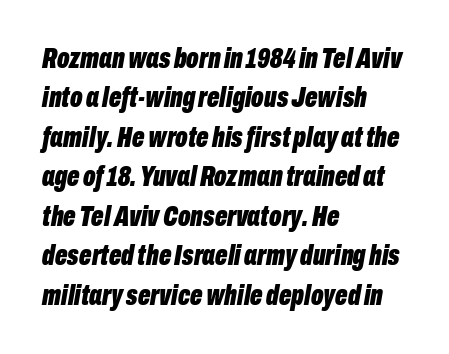
The image shows 29 px bold, condensed type, italic (leaning right); set left-aligned, normal line spacing (1.36x), normal letter spacing, not underlined; low stroke contrast and a medium x-height.
